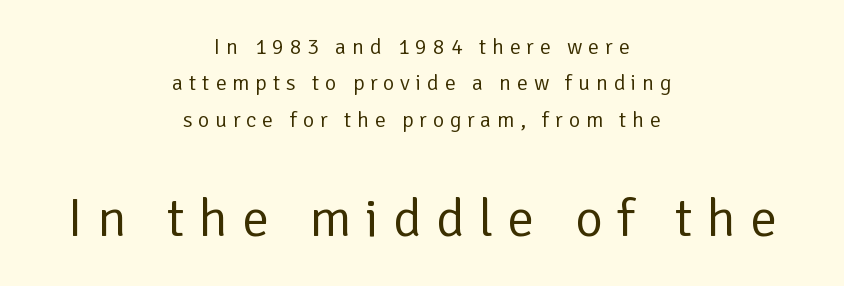
Caption: multi-line text, centered on the measure. The passage shown is not bold in any degree. Is there much room between lines? A standard amount, neither cramped nor airy. Characters remain perfectly vertical along every line. The face used here is rendered with a markedly widened letterfit. Think of a printed novel: that variable character pitch is what you see here.
